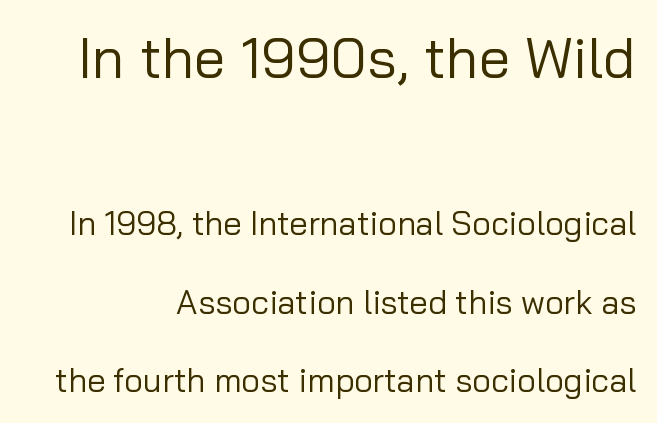
Q: Is the text bold? A: No.
Q: Is the text italic (slanted)? A: No, it is upright.
Q: Is the typeface a serif or a sans-serif typeface? A: Sans-serif.
Q: Is the text underlined? A: No.
Q: Is the spacing between letters normal or unusually wide? A: Normal.
Q: Is the spacing between lines tight, normal or loose? A: Loose.
Q: Which block of text is set in a larger size, the first (top) or the second (bottom)? A: The first (top) one.
Q: Width (condensed, normal, or wide)? A: Normal.
Q: Stroke contrast? A: Low.
Q: x-height? A: Medium.
Q: Monospaced? A: No.
